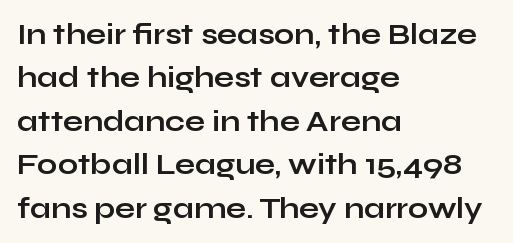
{"serif": "no", "italic": "no", "bold": "yes", "weight": "bold", "width": "wide", "stroke_contrast": "low", "x_height": "medium", "monospaced": "no", "underline": "no", "align": "left", "line_spacing": "normal", "line_spacing_ratio": 1.5, "letter_spacing": "normal", "letter_spacing_em": 0.0, "glyph_px": 29}
